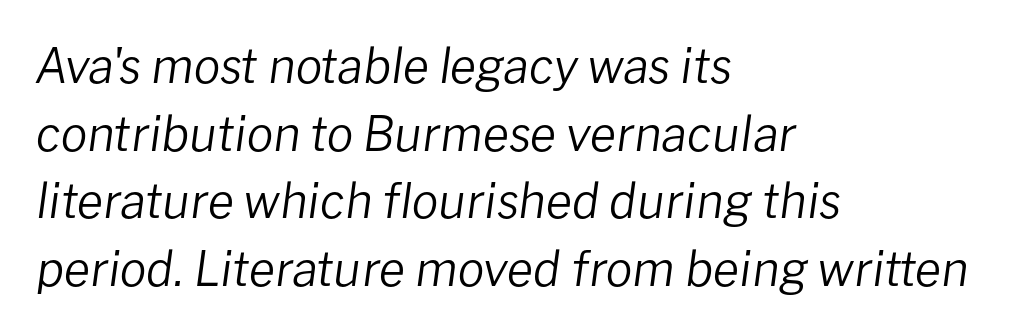
No chunkiness to these letters — they're not bold. The passage shown leans; its letterforms are oblique. Whoever set this chose a conventional vertical rhythm. Each letter keeps its own natural width here, so spacing adapts to shape.
